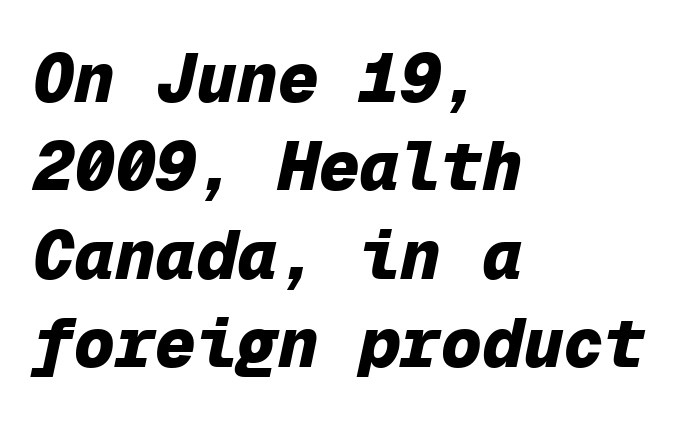
Q: Is the text bold? A: Yes.
Q: Is the text italic (slanted)? A: Yes, it leans right by about 12 degrees.
Q: Is the text underlined? A: No.
Q: How is the paragraph aligned? A: Left-aligned.
Q: Is the spacing between letters normal or unusually wide? A: Normal.
Q: Is the spacing between lines tight, normal or loose? A: Normal.
Q: Width (condensed, normal, or wide)? A: Normal.
Q: Stroke contrast? A: Low.
Q: x-height? A: Medium.
Q: Monospaced? A: Yes.
